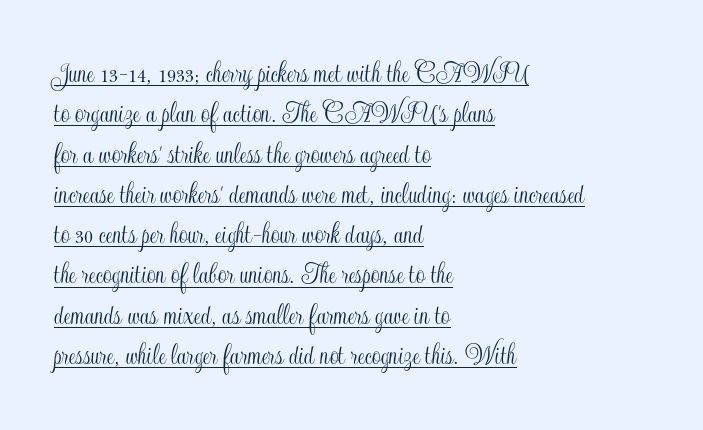
Q: Is the text italic (slanted)? A: Yes.
Q: Is the text underlined? A: Yes.
Q: How is the paragraph aligned? A: Left-aligned.
Q: Is the spacing between letters normal or unusually wide? A: Normal.
Q: Is the spacing between lines tight, normal or loose? A: Normal.
Q: Width (condensed, normal, or wide)? A: Condensed.
Q: x-height? A: Small.
Q: Monospaced? A: No.
